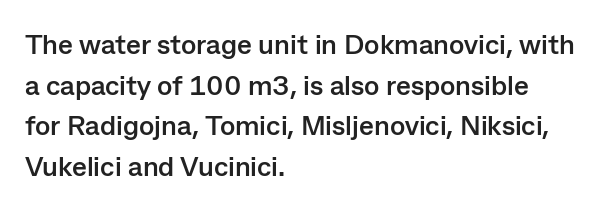
The image shows 28 px semibold sans-serif type, upright; set left-aligned, normal line spacing (1.45x), normal letter spacing, not underlined; low stroke contrast and a medium x-height.
